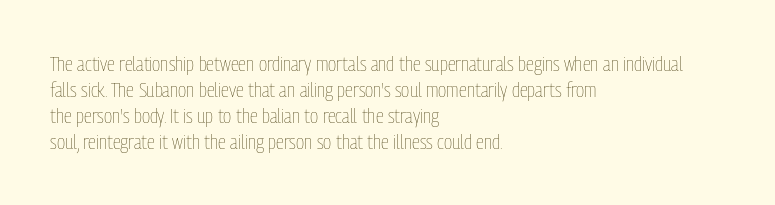
The image shows 21 px text type, upright; set left-aligned, line spacing 1.24x, normal letter spacing, not underlined.
